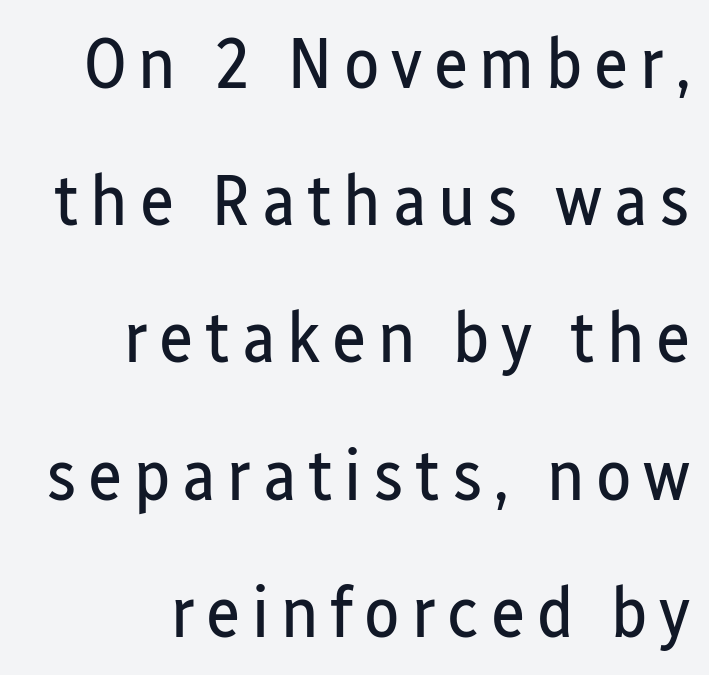
{"serif": "no", "italic": "no", "bold": "no", "weight": "regular", "width": "condensed", "stroke_contrast": "low", "x_height": "medium", "monospaced": "no", "underline": "no", "align": "right", "line_spacing_ratio": 1.88, "glyph_px": 73}
